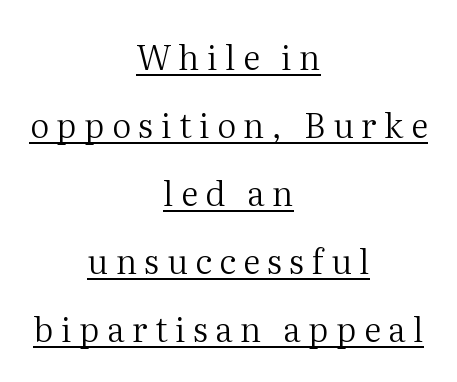
Q: Is the text bold? A: No.
Q: Is the text italic (slanted)? A: No, it is upright.
Q: Is the typeface a serif or a sans-serif typeface? A: Serif.
Q: Is the text underlined? A: Yes.
Q: How is the paragraph aligned? A: Centered.
Q: Is the spacing between letters normal or unusually wide? A: Unusually wide.
Q: Is the spacing between lines tight, normal or loose? A: Loose.
Q: Width (condensed, normal, or wide)? A: Normal.
Q: Stroke contrast? A: Medium.
Q: x-height? A: Medium.
Q: Monospaced? A: No.
